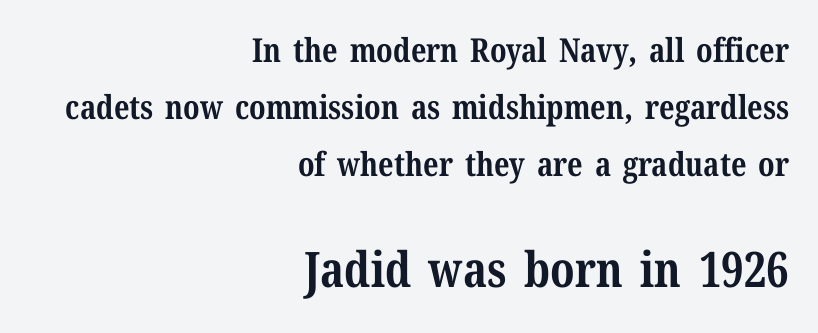
Q: Is the text bold? A: Yes.
Q: Is the text italic (slanted)? A: No, it is upright.
Q: Is the typeface a serif or a sans-serif typeface? A: Serif.
Q: Is the text underlined? A: No.
Q: How is the paragraph aligned? A: Right-aligned.
Q: Is the spacing between letters normal or unusually wide? A: Normal.
Q: Which block of text is set in a larger size, the first (top) or the second (bottom)? A: The second (bottom) one.
Q: Width (condensed, normal, or wide)? A: Normal.
Q: Stroke contrast? A: Medium.
Q: x-height? A: Medium.
Q: Monospaced? A: No.
